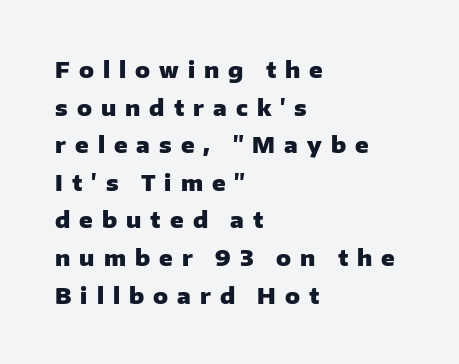
Q: Is the text bold? A: Yes.
Q: Is the text italic (slanted)? A: No, it is upright.
Q: Is the text underlined? A: No.
Q: How is the paragraph aligned? A: Left-aligned.
Q: Is the spacing between letters normal or unusually wide? A: Unusually wide.
